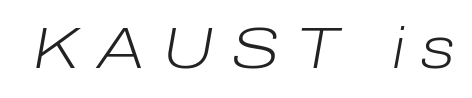
Q: Is the text bold? A: No.
Q: Is the text italic (slanted)? A: Yes, it leans right by about 10 degrees.
Q: Is the text underlined? A: No.
Q: Is the spacing between letters normal or unusually wide? A: Unusually wide.
Q: Width (condensed, normal, or wide)? A: Normal.
Q: Stroke contrast? A: Low.
Q: x-height? A: Medium.
Q: Monospaced? A: No.
